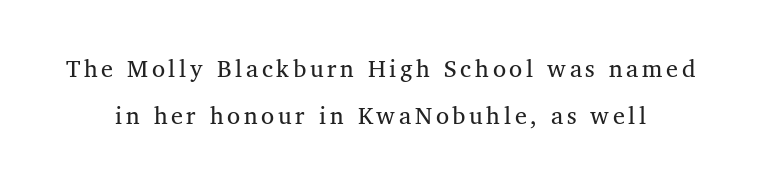
The characters are drawn with everyday or finer stroke widths. The baseline area is clear. The passage shown stacks its lines with a broad gap.
